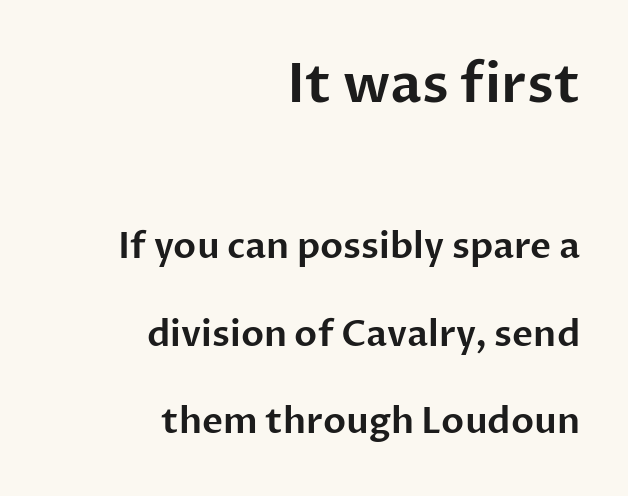
The image shows 54 px sans-serif type, upright; set right-aligned, loose line spacing (2.43x), normal letter spacing, not underlined; the first (top) block is 1.5x larger; low stroke contrast and a medium x-height.
